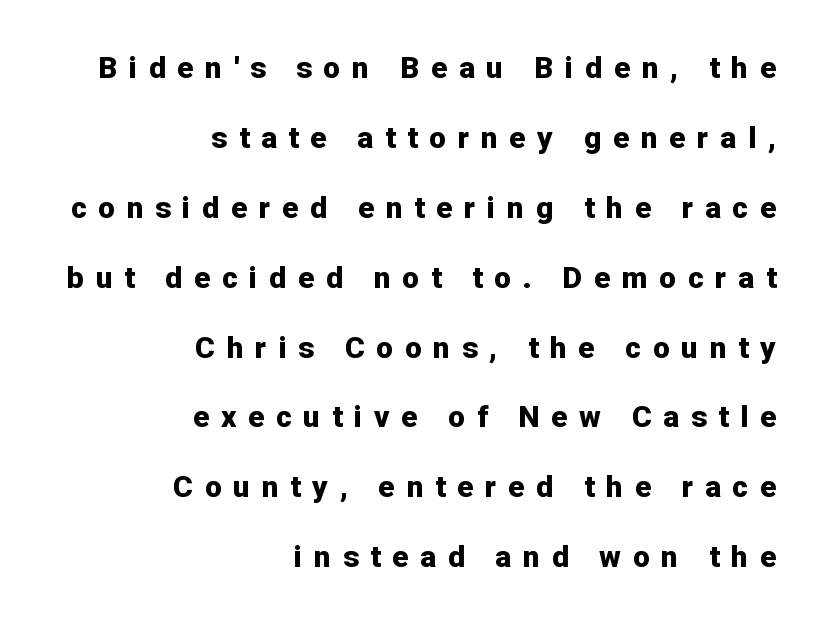
The image shows 30 px bold sans-serif type, upright; set right-aligned, loose line spacing (2.33x), unusually wide letter spacing (+0.39 em), not underlined; low stroke contrast and a medium x-height.
